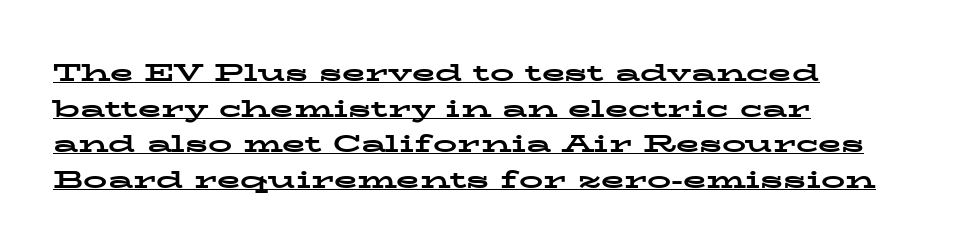
{"italic": "no", "bold": "yes", "underline": "yes", "align": "left", "line_spacing": "normal", "line_spacing_ratio": 1.48, "letter_spacing": "normal", "letter_spacing_em": 0.0, "glyph_px": 24}
